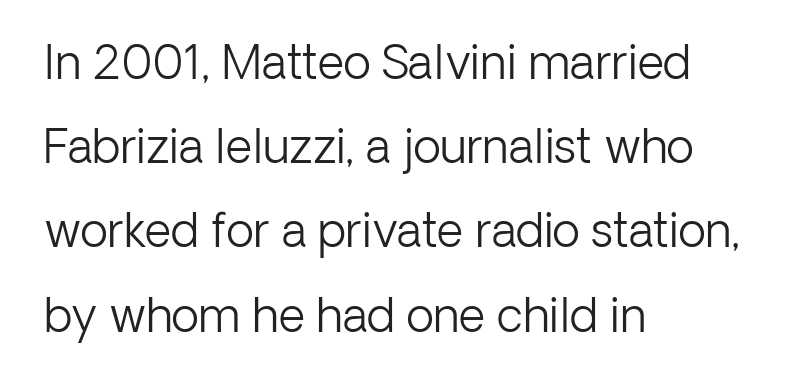
Q: Is the text bold? A: No.
Q: Is the text italic (slanted)? A: No, it is upright.
Q: Is the typeface a serif or a sans-serif typeface? A: Sans-serif.
Q: Is the text underlined? A: No.
Q: How is the paragraph aligned? A: Left-aligned.
Q: Is the spacing between letters normal or unusually wide? A: Normal.
Q: Width (condensed, normal, or wide)? A: Normal.
Q: Stroke contrast? A: Low.
Q: x-height? A: Medium.
Q: Monospaced? A: No.
